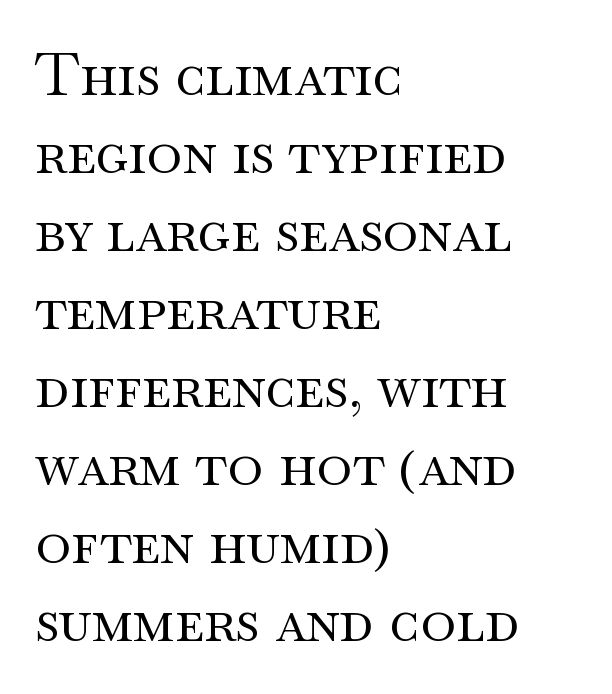
The typesetting does not lean heavy: it is not bold. Plain, unruled lines of type. Spacing verdict: proportional, widths tailored to each character. This sample keeps an unexceptional amount of space between lines.
